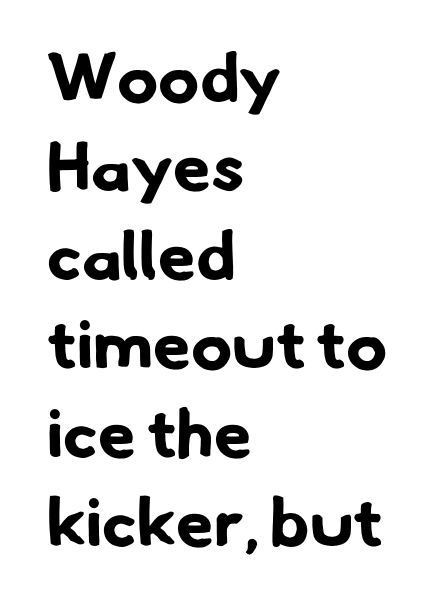
Q: Is the text bold? A: Yes.
Q: Is the typeface a serif or a sans-serif typeface? A: Sans-serif.
Q: Is the text underlined? A: No.
Q: How is the paragraph aligned? A: Left-aligned.
Q: Is the spacing between letters normal or unusually wide? A: Normal.
Q: Is the spacing between lines tight, normal or loose? A: Normal.
Q: Width (condensed, normal, or wide)? A: Normal.
Q: Stroke contrast? A: Low.
Q: x-height? A: Small.
Q: Monospaced? A: No.
